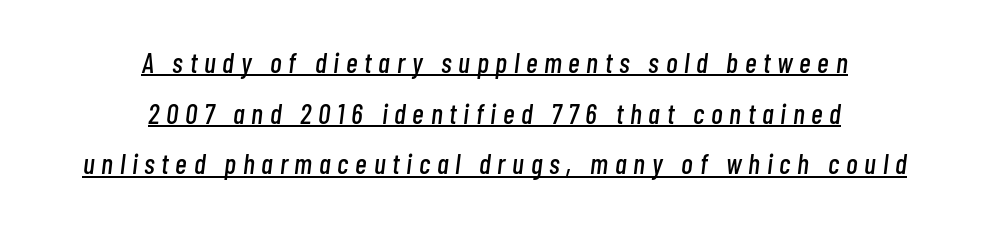
Descenders here cross a horizontal rule under the line. Note the varied advance widths — an 'i' is clearly narrower than an 'm'. In terms of letterspacing, this is a distinctly airy, spread setting. This is oblique type, the kind used for emphasis or titles.
